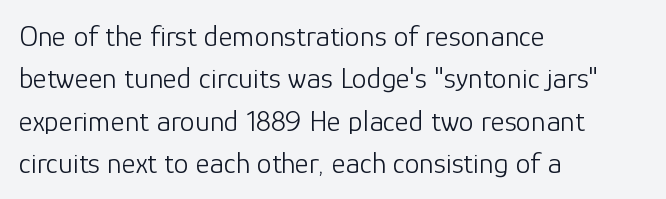
{"serif": "no", "italic": "no", "bold": "no", "weight": "light", "width": "normal", "stroke_contrast": "low", "x_height": "medium", "monospaced": "no", "underline": "no", "align": "left", "line_spacing": "normal", "line_spacing_ratio": 1.41, "letter_spacing": "normal", "letter_spacing_em": 0.0, "glyph_px": 30}
